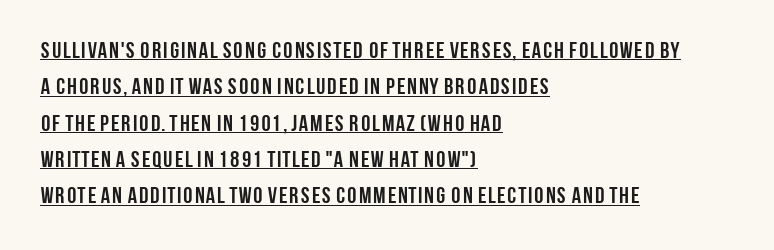
Honestly, the letter spacing is just normal — you wouldn't notice it. A dark, heavy texture on the line: the type is bold. A typesetter would call this leading conventional body-copy spacing. It's the straight-up-and-down kind of type. Horizontally, the lines are justified to the leading edge only.
